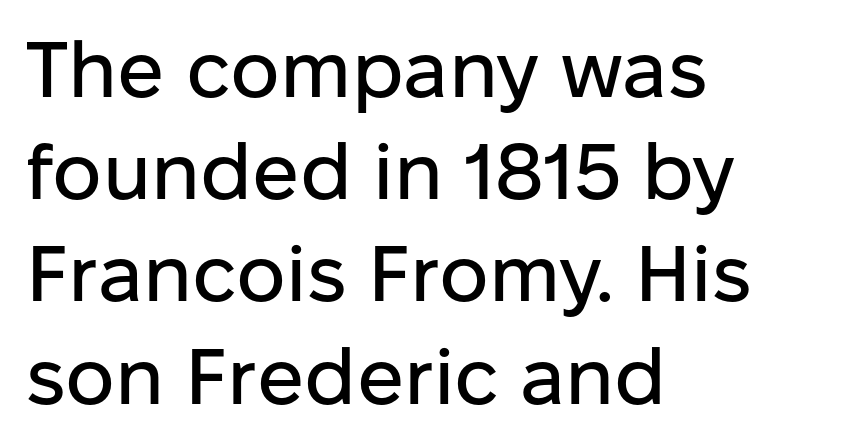
{"serif": "no", "italic": "no", "width": "normal", "stroke_contrast": "low", "x_height": "medium", "monospaced": "no", "underline": "no", "align": "left", "line_spacing": "normal", "line_spacing_ratio": 1.31, "letter_spacing": "normal", "letter_spacing_em": 0.0, "glyph_px": 78}
